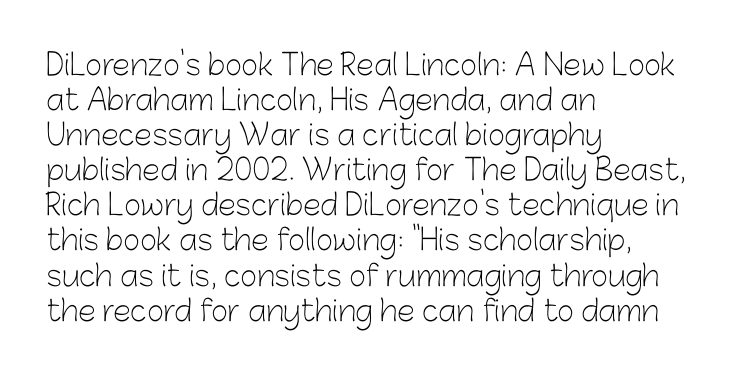
Only glyphs here, with clear space below each row. The typesetter chose a ragged-right arrangement here. This sample has the flowing, uneven cadence of proportional lettering. This sample uses plain, unmodified letter spacing.
